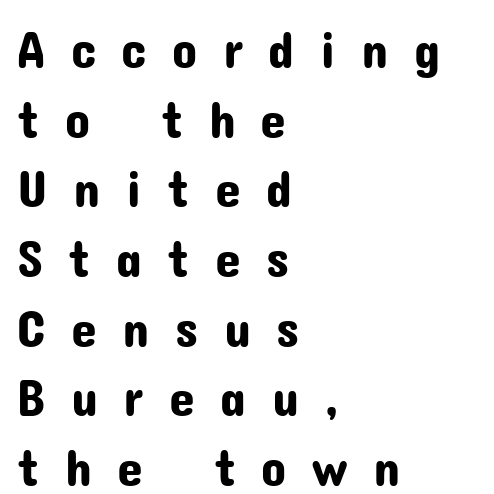
{"serif": "no", "italic": "no", "width": "normal", "stroke_contrast": "low", "x_height": "medium", "monospaced": "no", "underline": "no", "align": "left", "line_spacing": "normal", "line_spacing_ratio": 1.34, "letter_spacing": "wide", "letter_spacing_em": 0.49, "glyph_px": 52}
